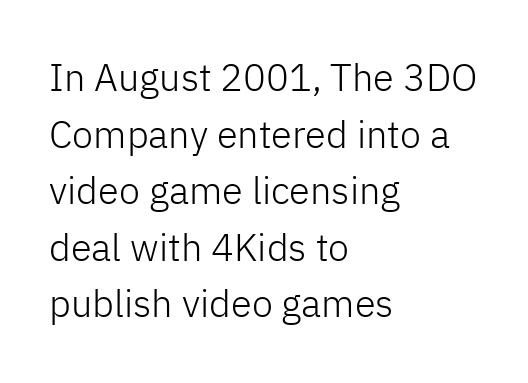
Q: Is the text bold? A: No.
Q: Is the text italic (slanted)? A: No, it is upright.
Q: Is the typeface a serif or a sans-serif typeface? A: Sans-serif.
Q: Is the text underlined? A: No.
Q: How is the paragraph aligned? A: Left-aligned.
Q: Is the spacing between letters normal or unusually wide? A: Normal.
Q: Is the spacing between lines tight, normal or loose? A: Normal.
Q: Width (condensed, normal, or wide)? A: Normal.
Q: Stroke contrast? A: Low.
Q: x-height? A: Medium.
Q: Monospaced? A: No.
